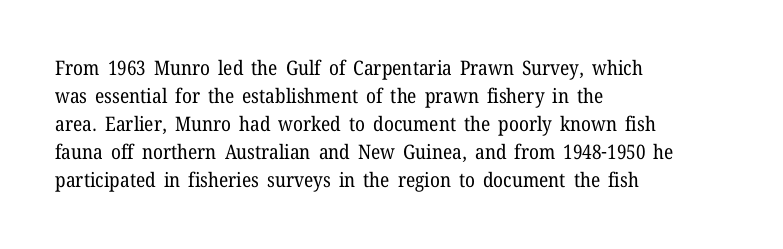
The image shows 20 px text type, upright; set left-aligned, normal line spacing (1.4x), normal letter spacing, not underlined.
